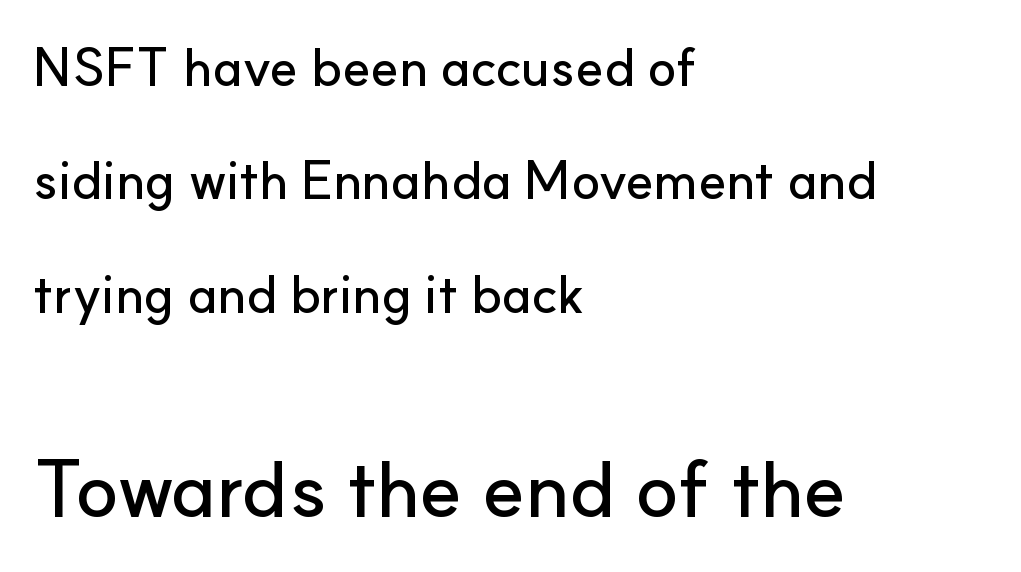
The image shows 80 px sans-serif type, upright; set left-aligned, loose line spacing (2.14x), normal letter spacing, not underlined; the second (bottom) block is 1.51x larger; low stroke contrast and a small x-height.
